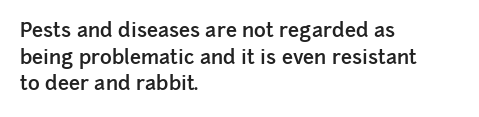
The image shows 20 px text type, upright; set left-aligned, normal line spacing (1.33x), normal letter spacing, not underlined.
